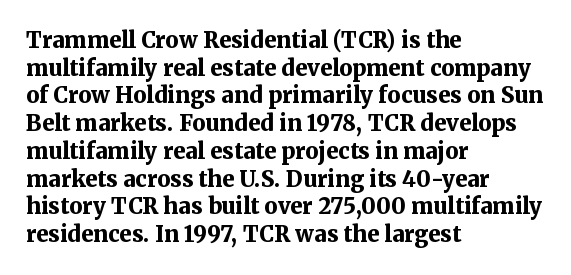
{"italic": "no", "bold": "yes", "underline": "no", "align": "left", "line_spacing": "normal", "line_spacing_ratio": 1.26, "letter_spacing": "normal", "letter_spacing_em": 0.0, "glyph_px": 22}
